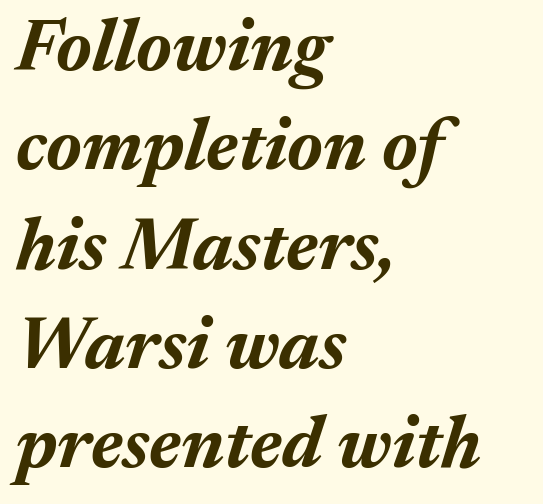
The image shows 73 px bold type, italic (leaning right); set left-aligned, normal line spacing (1.36x), normal letter spacing, not underlined; medium stroke contrast and a medium x-height.
